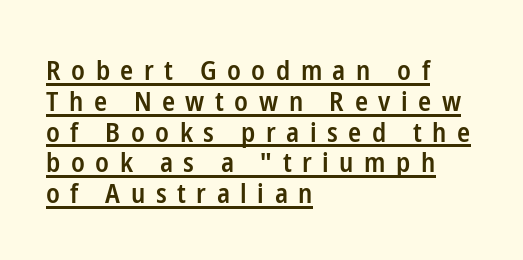
The image shows 27 px text type, upright; set left-aligned, tight line spacing (1.14x), unusually wide letter spacing (+0.39 em), underlined.
